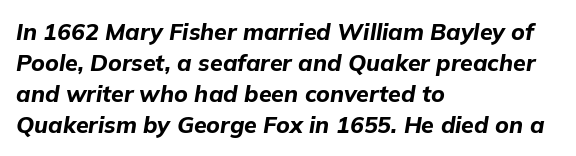
The image shows 23 px bold type, italic (leaning right); set left-aligned, normal line spacing (1.35x), normal letter spacing, not underlined.
